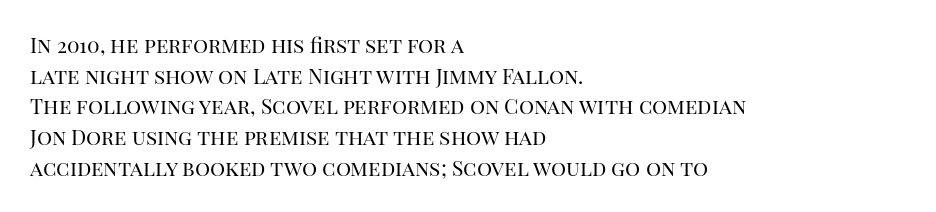
The strip under each line holds only bare page. The lines in this sample share a left origin and differ only in where they stop. The block of text has a typical density, with ordinary space between rows. A typesetter would call this zero additional tracking. Each stroke keeps to a modest, everyday thickness or less. Style check: upright.
